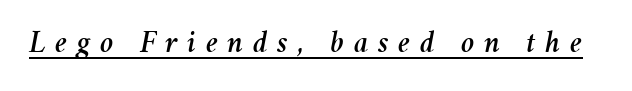
The letters advance in unequal steps, a hallmark of proportional type. The passage shown is underscored from start to finish. If you drew a line through each stem, it would be angled. Tracking value appears strongly positive — letters spread wide.
